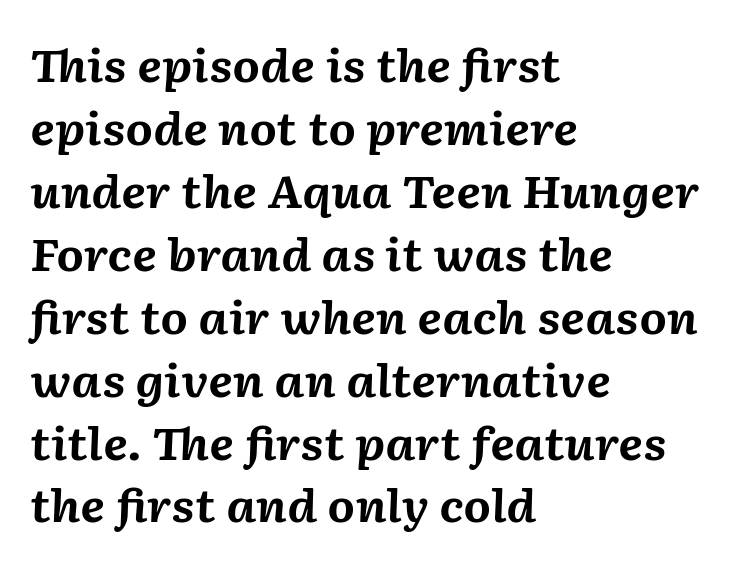
Q: Is the text bold? A: Yes.
Q: Is the text italic (slanted)? A: Yes, it leans right by about 2 degrees.
Q: Is the text underlined? A: No.
Q: How is the paragraph aligned? A: Left-aligned.
Q: Is the spacing between letters normal or unusually wide? A: Normal.
Q: Is the spacing between lines tight, normal or loose? A: Normal.
Q: Width (condensed, normal, or wide)? A: Normal.
Q: Stroke contrast? A: Medium.
Q: x-height? A: Medium.
Q: Monospaced? A: No.
